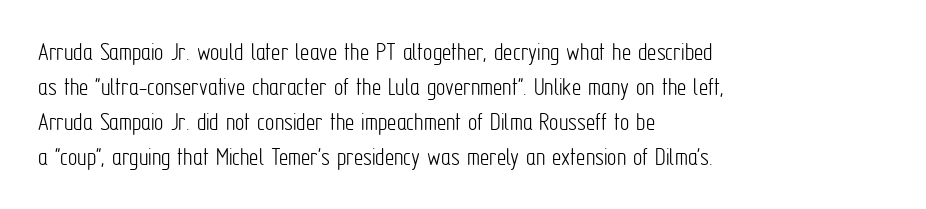
The image shows 26 px text type, upright; set left-aligned, normal line spacing (1.35x), normal letter spacing, not underlined.
